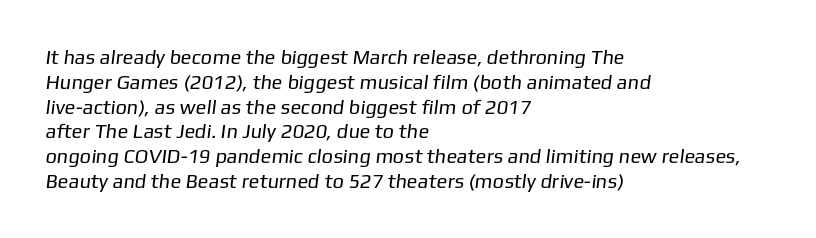
The setting favours the left margin, as ordinary paragraphs usually do. The zone under the glyphs is completely vacant. Weight: not bold — regular or lighter. Glyph-to-glyph distance matches everyday printed text.
